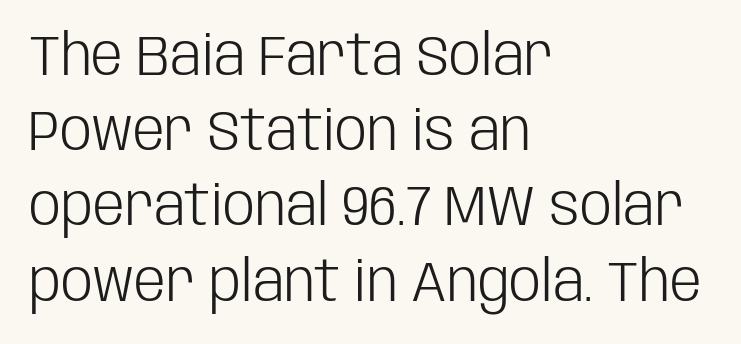
The image shows 57 px light, condensed sans-serif type, upright; set left-aligned, normal line spacing (1.32x), normal letter spacing, not underlined; low stroke contrast and a large x-height.
